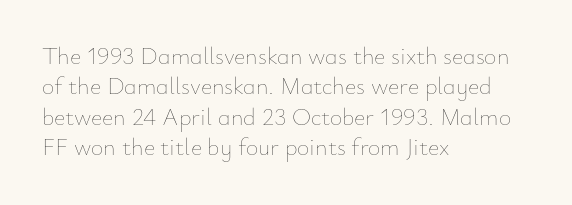
{"italic": "no", "bold": "no", "underline": "no", "align": "left", "line_spacing": "normal", "line_spacing_ratio": 1.27, "letter_spacing": "normal", "letter_spacing_em": 0.0, "glyph_px": 24}
